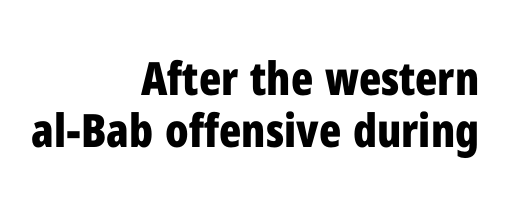
Q: Is the text bold? A: Yes.
Q: Is the text italic (slanted)? A: No, it is upright.
Q: Is the typeface a serif or a sans-serif typeface? A: Sans-serif.
Q: Is the text underlined? A: No.
Q: How is the paragraph aligned? A: Right-aligned.
Q: Is the spacing between letters normal or unusually wide? A: Normal.
Q: Is the spacing between lines tight, normal or loose? A: Tight.
Q: Width (condensed, normal, or wide)? A: Condensed.
Q: Stroke contrast? A: Low.
Q: x-height? A: Medium.
Q: Monospaced? A: No.
